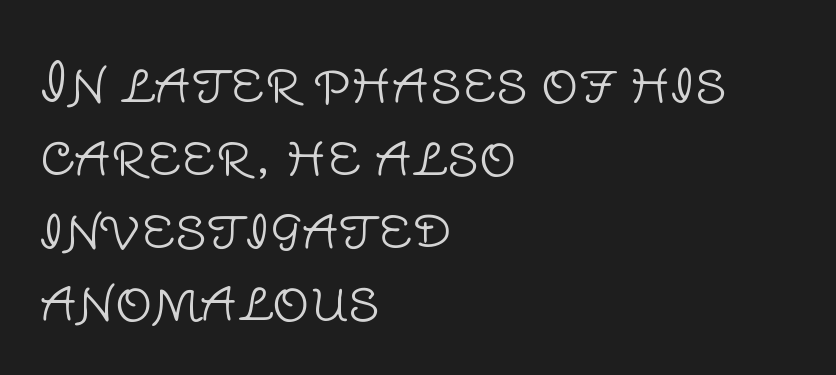
Q: Is the text bold? A: No.
Q: Is the text italic (slanted)? A: Yes.
Q: Is the typeface a serif or a sans-serif typeface? A: Sans-serif.
Q: Is the text underlined? A: No.
Q: How is the paragraph aligned? A: Left-aligned.
Q: Is the spacing between letters normal or unusually wide? A: Normal.
Q: Is the spacing between lines tight, normal or loose? A: Normal.
Q: Width (condensed, normal, or wide)? A: Normal.
Q: Stroke contrast? A: Low.
Q: x-height? A: Large.
Q: Monospaced? A: No.
